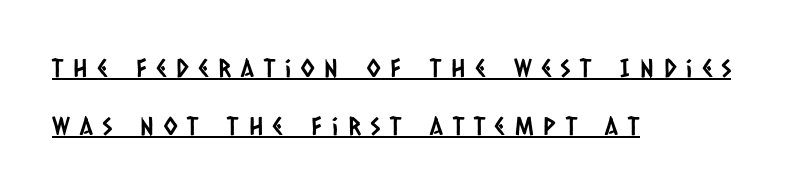
Honestly, the rows look like they've been pulled way apart. Tracking here is generous; glyphs stand well apart from one another. In designer terms, the underline attribute is active on this setting. Where is the straight margin? On the left.
